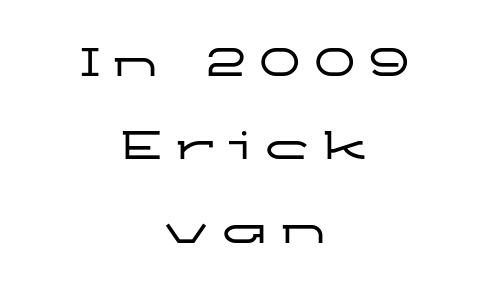
{"serif": "no", "italic": "no", "width": "wide", "stroke_contrast": "low", "x_height": "medium", "monospaced": "no", "underline": "no", "align": "center", "line_spacing_ratio": 1.81, "letter_spacing": "wide", "letter_spacing_em": 0.28, "glyph_px": 46}
